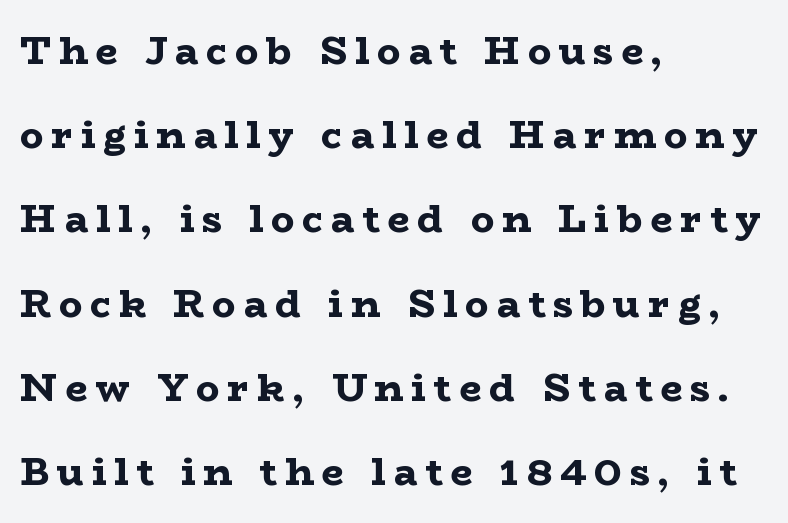
Note the varied advance widths — an 'i' is clearly narrower than an 'm'. Compared with a centered layout, this one pins lines to the left instead. Is this a sans? No — the strokes have serifs. Heft: maximum for text — a bold.
